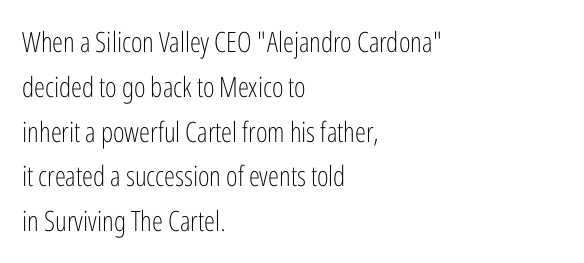
The image shows 28 px light, condensed sans-serif type, upright; set left-aligned, normal line spacing (1.6x), normal letter spacing, not underlined; low stroke contrast and a medium x-height.
